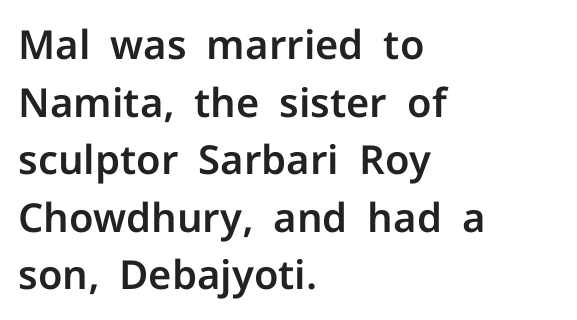
The image shows 40 px sans-serif type, upright; set left-aligned, normal line spacing (1.44x), normal letter spacing, not underlined; low stroke contrast and a medium x-height.
